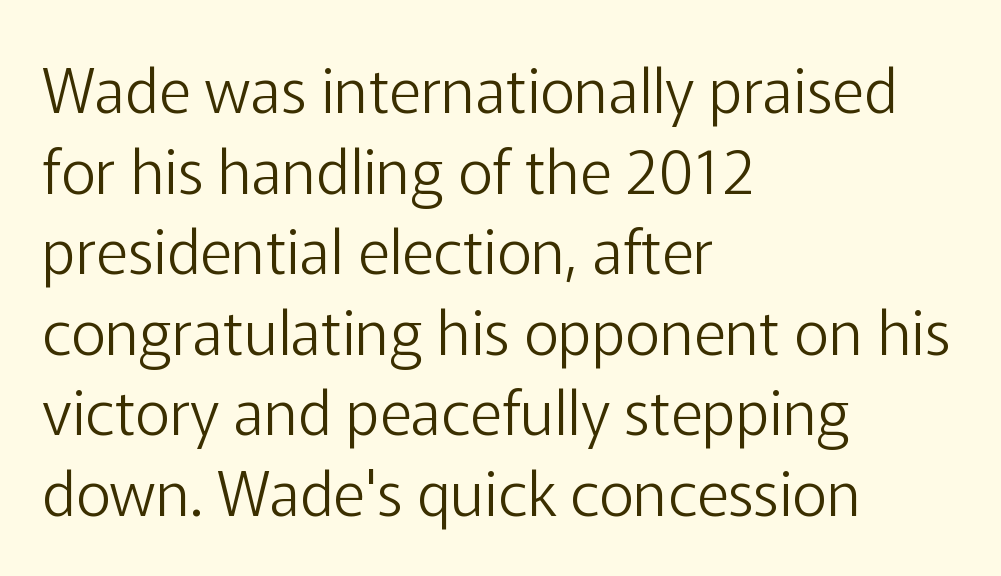
The image shows 61 px light sans-serif type, upright; set left-aligned, normal line spacing (1.32x), normal letter spacing, not underlined; low stroke contrast and a medium x-height.
